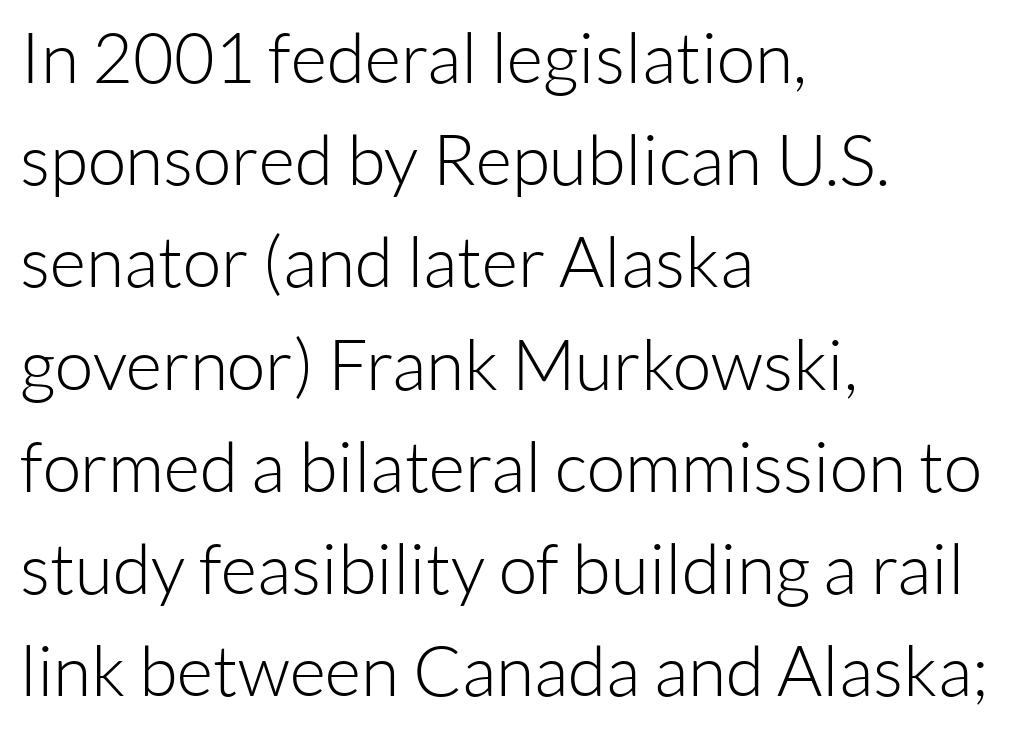
The setting favours the left margin, as ordinary paragraphs usually do. Each word holds together tightly as a unit, with standard inter-letter gaps. The typesetting does not lean heavy: it is not bold. One glance says typical: line gaps are just what's usual. Descenders are the only things crossing below the line. A roman cut, with each character standing at attention.
